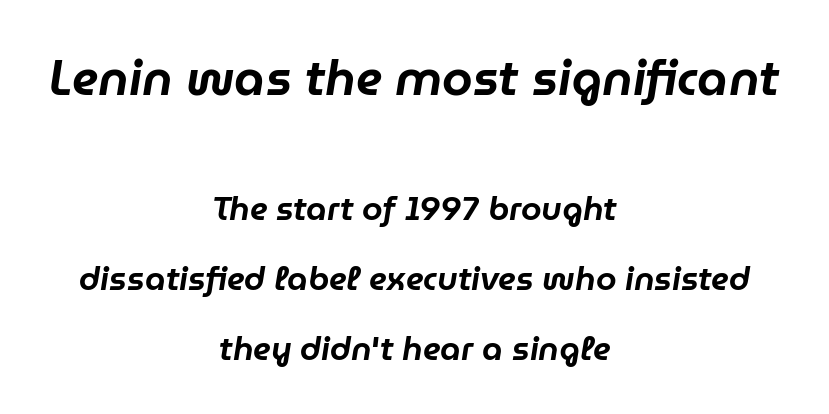
Designer's note — italics engaged. The text block is weighted toward neither margin, spreading evenly from the middle. Each new line begins a long way beneath the previous one. Proportional: the letters do not fall into vertical columns.
